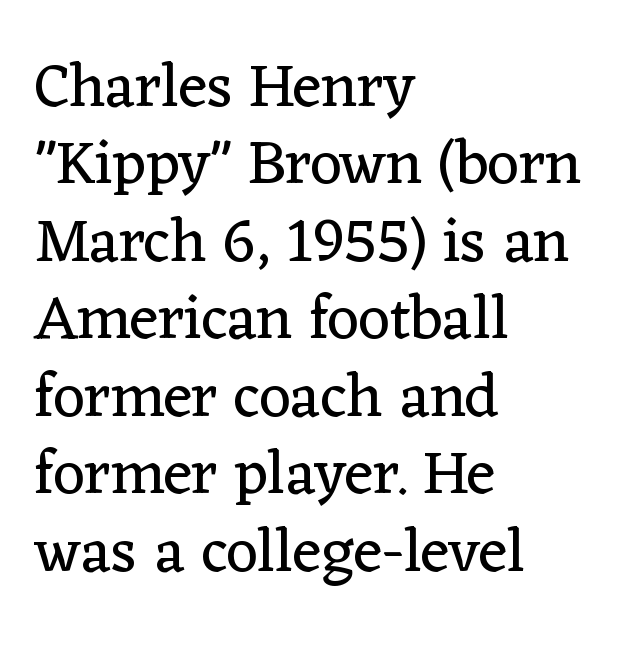
The passage is arranged the way most books set body copy — flush left. Clear beneath every line of the passage. These lines keep a tight, regular rhythm from letter to letter. Summary of weight: not heavy and not bold.
